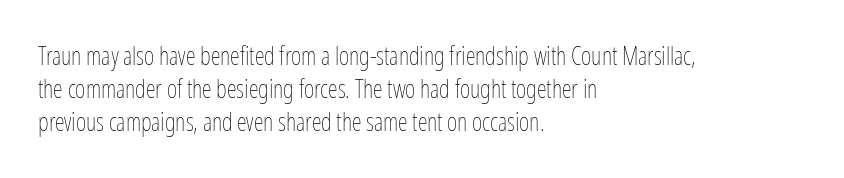
{"italic": "no", "bold": "no", "underline": "no", "align": "left", "line_spacing": "normal", "line_spacing_ratio": 1.33, "letter_spacing": "normal", "letter_spacing_em": 0.0, "glyph_px": 25}
